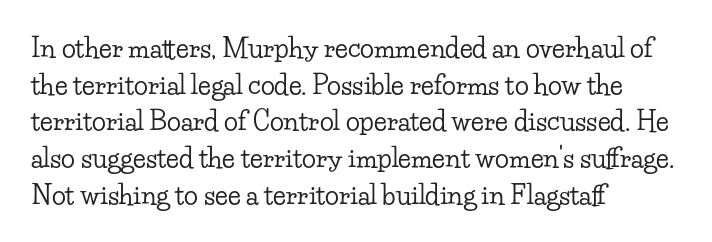
{"italic": "no", "underline": "no", "align": "left", "line_spacing": "normal", "line_spacing_ratio": 1.41, "letter_spacing": "normal", "letter_spacing_em": 0.0, "glyph_px": 26}
